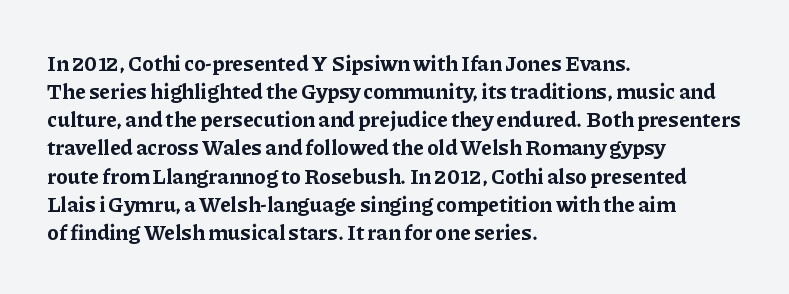
The image shows 21 px bold type, upright; set left-aligned, normal line spacing (1.34x), normal letter spacing, not underlined.
